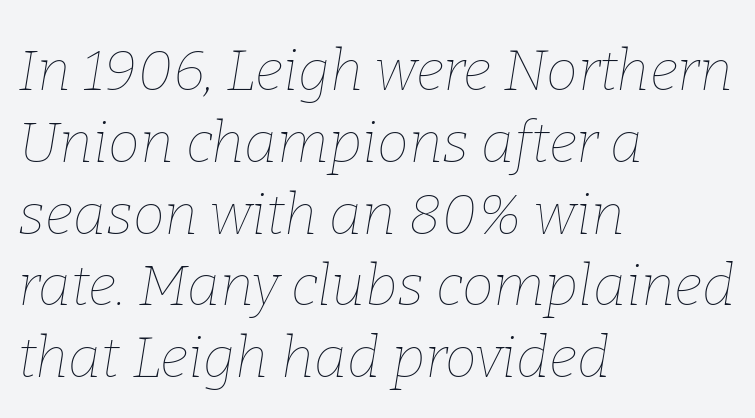
Each letter keeps its own natural width here, so spacing adapts to shape. Tracking here is standard; glyphs follow each other at the usual distance. The passage shown leans; its letterforms are oblique. How would I describe the line gaps? Plain and ordinary. The weight tops out at a normal text grade.
